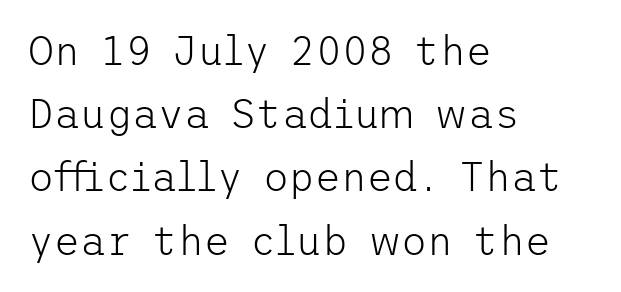
{"serif": "no", "italic": "no", "bold": "no", "weight": "light", "width": "normal", "stroke_contrast": "low", "x_height": "medium", "underline": "no", "align": "left", "line_spacing": "normal", "line_spacing_ratio": 1.58, "letter_spacing": "normal", "letter_spacing_em": 0.0, "glyph_px": 40}
